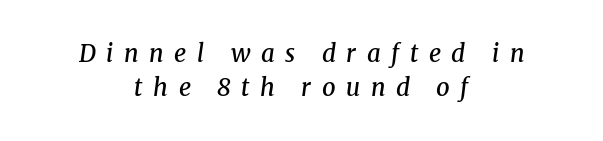
Where is the straight margin? There isn't one; the lines are centered. The glyphs look as if they've been sheared to an angle. The strokes are fattened partway — semibold, not bold. Glance below the letters and you will spot only blank space. The lines sit at an ordinary, default distance from one another.
